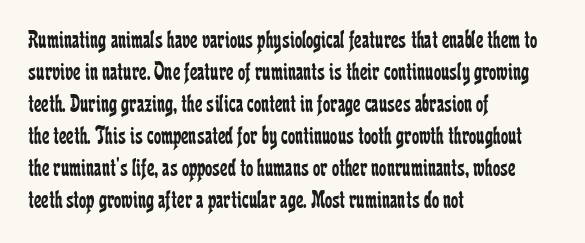
{"italic": "no", "bold": "no", "underline": "no", "align": "left", "line_spacing_ratio": 1.23, "letter_spacing": "normal", "letter_spacing_em": 0.0, "glyph_px": 26}
